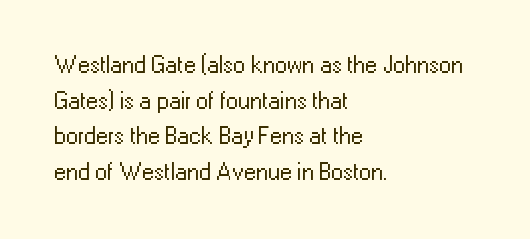
The image shows 24 px text type, upright; set left-aligned, normal line spacing (1.48x), normal letter spacing, not underlined.
